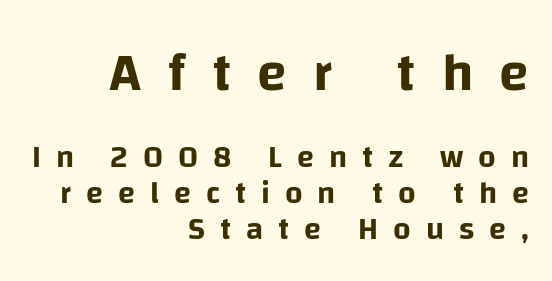
The image shows 54 px sans-serif type, upright; set right-aligned, tight line spacing (1.15x), unusually wide letter spacing (+0.48 em), not underlined; the first (top) block is 1.74x larger; low stroke contrast and a large x-height.
